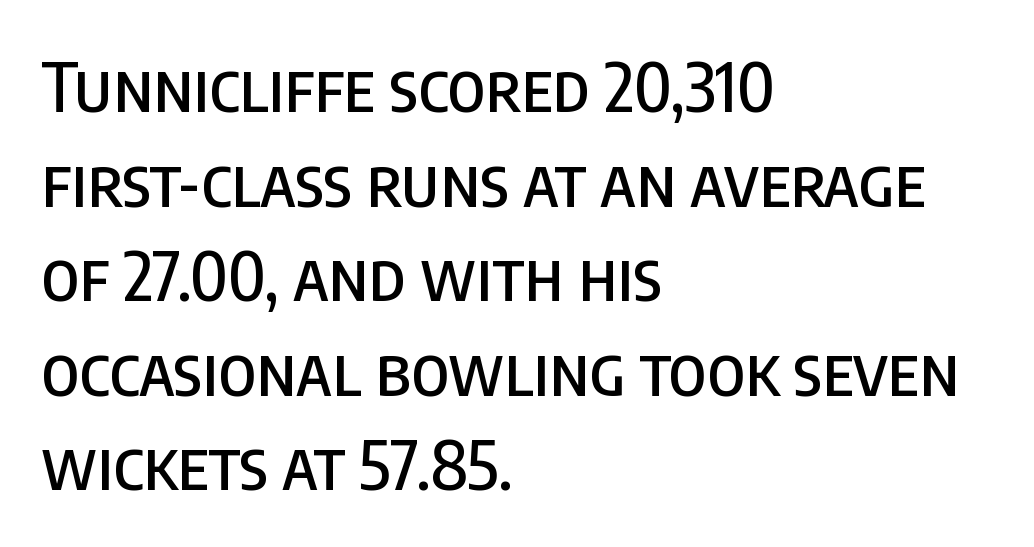
The image shows 68 px condensed sans-serif type, upright; set left-aligned, normal line spacing (1.39x), normal letter spacing, not underlined; low stroke contrast and a large x-height.
